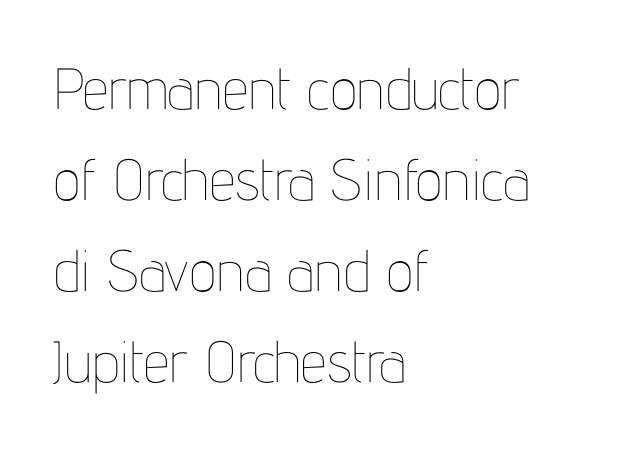
The image shows 58 px thin, condensed type, upright; set left-aligned, normal line spacing (1.57x), normal letter spacing, not underlined; low stroke contrast and a medium x-height.
